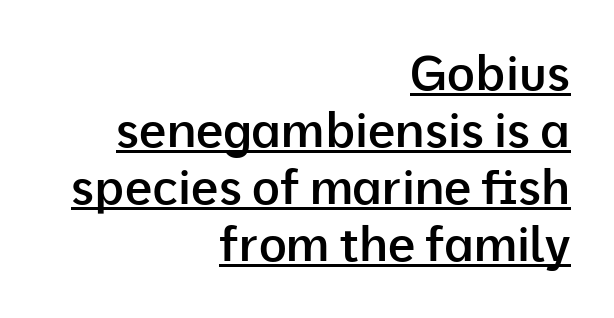
The image shows 48 px semibold sans-serif type, upright; set right-aligned, line spacing 1.19x, normal letter spacing, underlined; low stroke contrast and a medium x-height.
